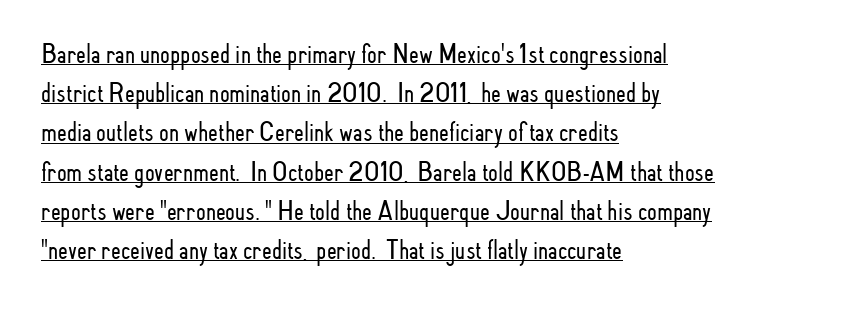
All the whitespace from short lines collects on the right. Underline: present. Examine the stroke ends and you'll find no serifs. You can tell it's not italic because the verticals are truly vertical. Each stroke keeps to a modest, everyday thickness or less.
